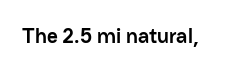
{"italic": "no", "bold": "yes", "underline": "no", "letter_spacing": "normal", "letter_spacing_em": 0.0, "glyph_px": 21}
